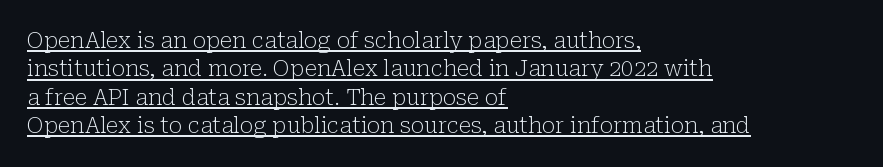
The image shows 22 px text type, upright; set left-aligned, normal line spacing (1.29x), normal letter spacing, underlined.
